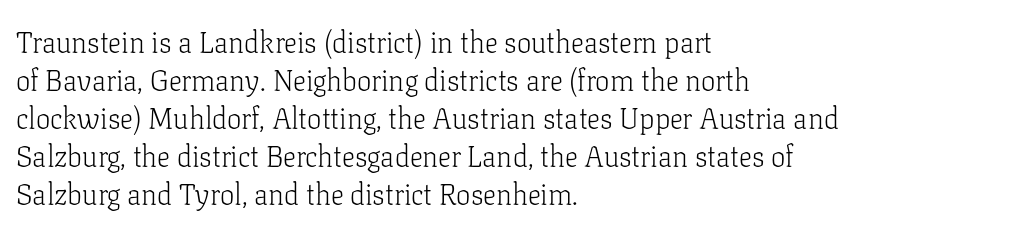
{"serif": "yes", "italic": "no", "bold": "no", "weight": "light", "width": "normal", "stroke_contrast": "low", "x_height": "medium", "monospaced": "no", "underline": "no", "align": "left", "line_spacing": "normal", "line_spacing_ratio": 1.31, "letter_spacing": "normal", "letter_spacing_em": 0.0, "glyph_px": 29}
